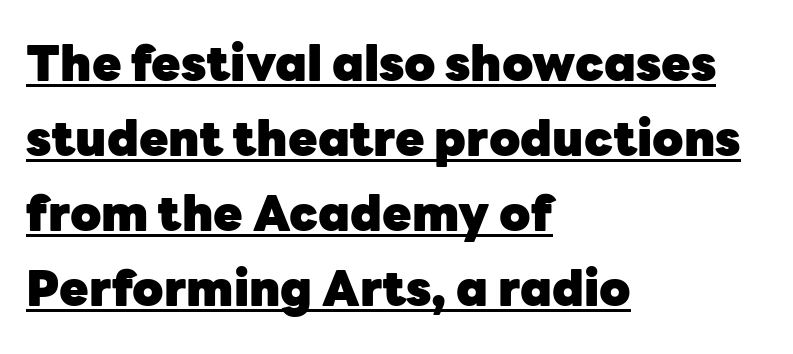
{"serif": "no", "italic": "no", "bold": "yes", "weight": "heavy", "width": "normal", "stroke_contrast": "low", "x_height": "medium", "monospaced": "no", "underline": "yes", "align": "left", "line_spacing": "normal", "line_spacing_ratio": 1.56, "letter_spacing": "normal", "letter_spacing_em": 0.0, "glyph_px": 48}
